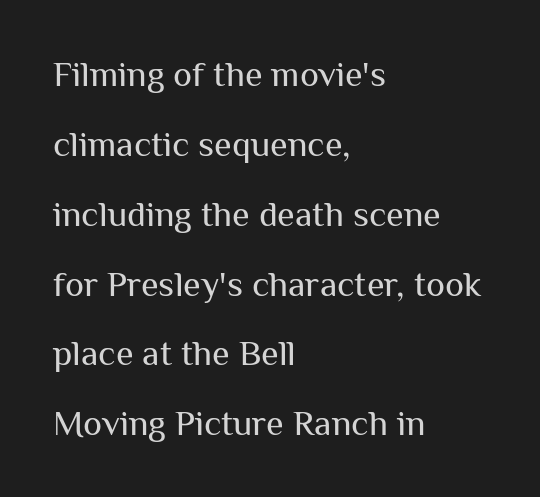
The image shows 36 px regular-weight sans-serif type, upright; set left-aligned, loose line spacing (1.94x), normal letter spacing, not underlined; medium stroke contrast and a medium x-height.
